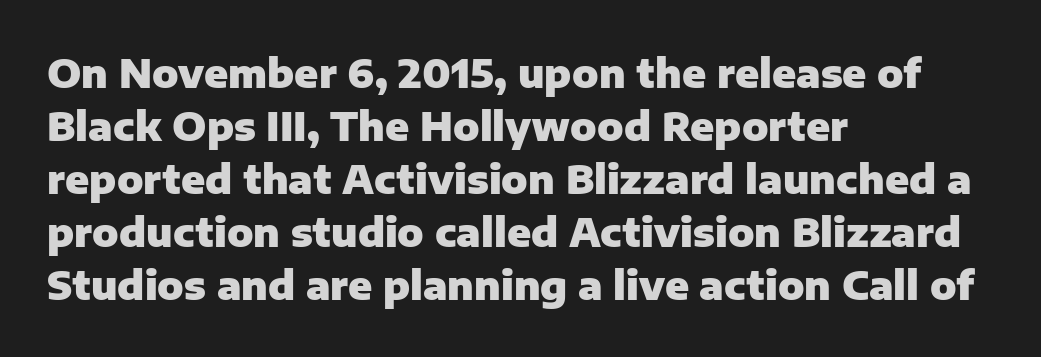
{"serif": "no", "italic": "no", "bold": "yes", "weight": "heavy", "width": "normal", "stroke_contrast": "low", "x_height": "medium", "monospaced": "no", "underline": "no", "align": "left", "line_spacing": "normal", "line_spacing_ratio": 1.36, "letter_spacing": "normal", "letter_spacing_em": 0.0, "glyph_px": 39}
